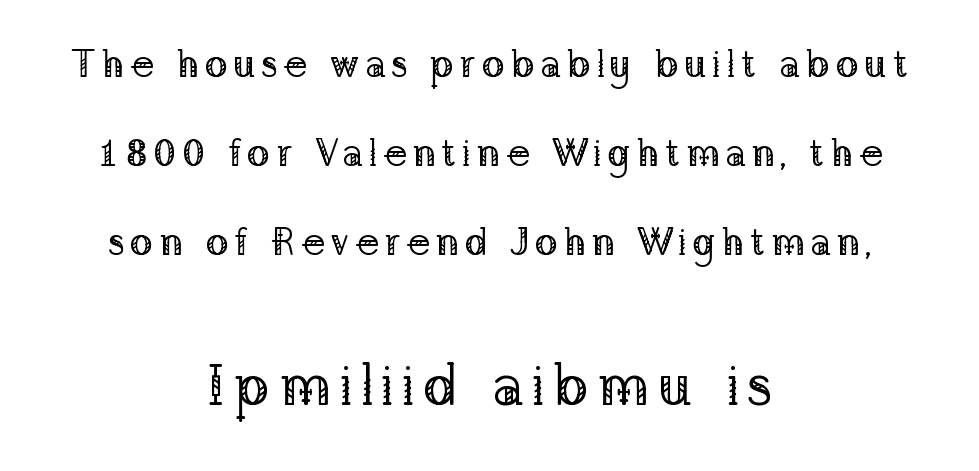
Q: Is the text bold? A: No.
Q: Is the text italic (slanted)? A: No, it is upright.
Q: Is the typeface a serif or a sans-serif typeface? A: Serif.
Q: Is the text underlined? A: No.
Q: How is the paragraph aligned? A: Centered.
Q: Is the spacing between lines tight, normal or loose? A: Loose.
Q: Which block of text is set in a larger size, the first (top) or the second (bottom)? A: The second (bottom) one.
Q: Width (condensed, normal, or wide)? A: Normal.
Q: Stroke contrast? A: Low.
Q: x-height? A: Medium.
Q: Monospaced? A: No.
